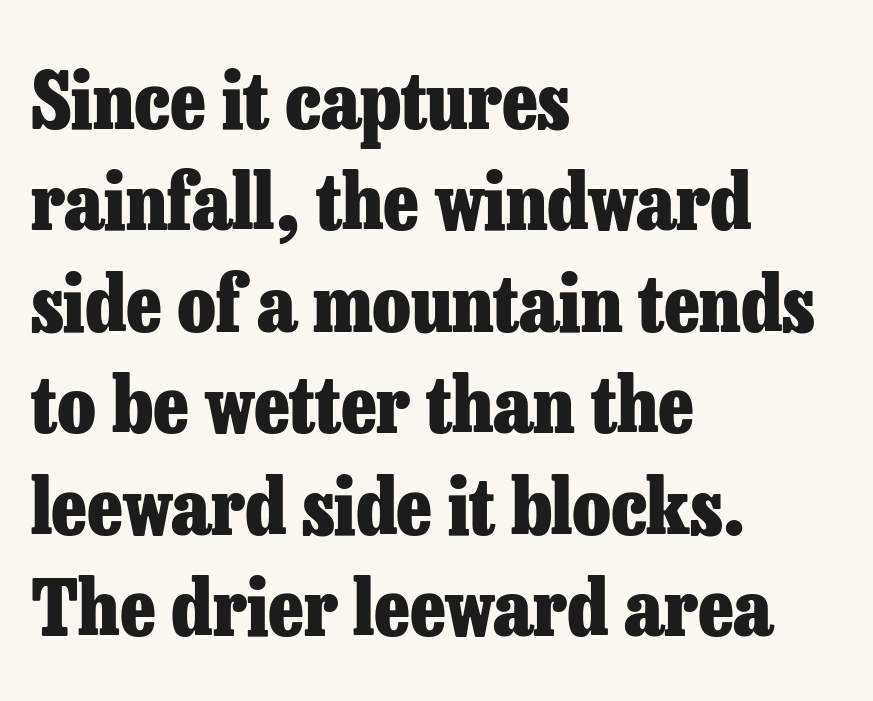
The image shows 78 px heavy serif type, upright; set left-aligned, normal line spacing (1.3x), normal letter spacing, not underlined; low stroke contrast and a medium x-height.
